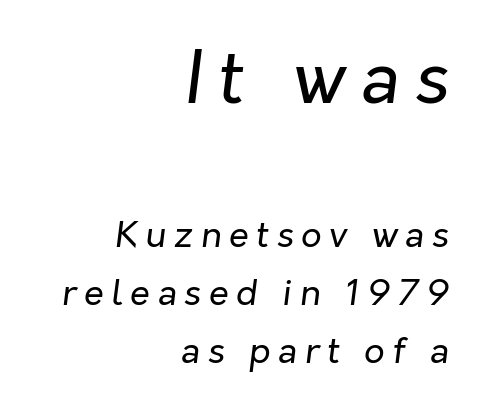
The image shows 73 px regular-weight type, italic (leaning right); set right-aligned, normal line spacing (1.62x), unusually wide letter spacing (+0.21 em), not underlined; the first (top) block is 2.03x larger; low stroke contrast and a medium x-height.
